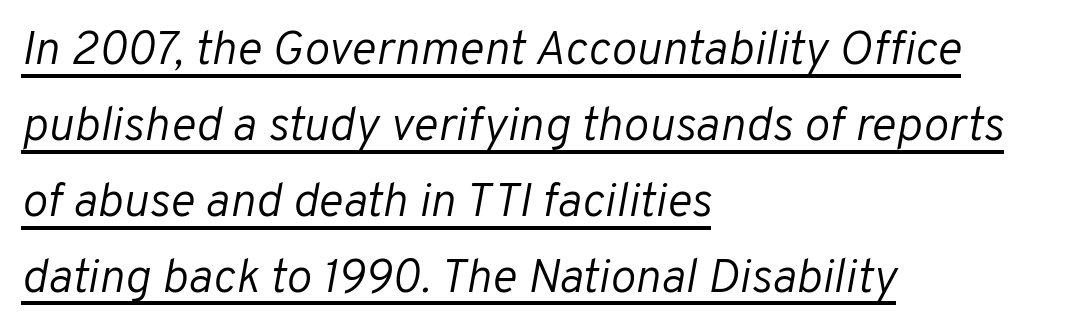
The image shows 48 px light type, italic (leaning right); set left-aligned, normal line spacing (1.58x), normal letter spacing, underlined; low stroke contrast and a medium x-height.
